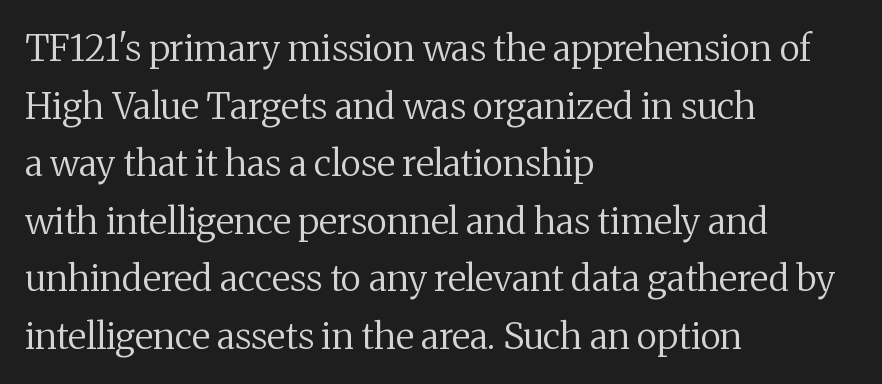
The image shows 36 px regular-weight serif type, upright; set left-aligned, normal line spacing (1.6x), normal letter spacing, not underlined; medium stroke contrast and a medium x-height.
